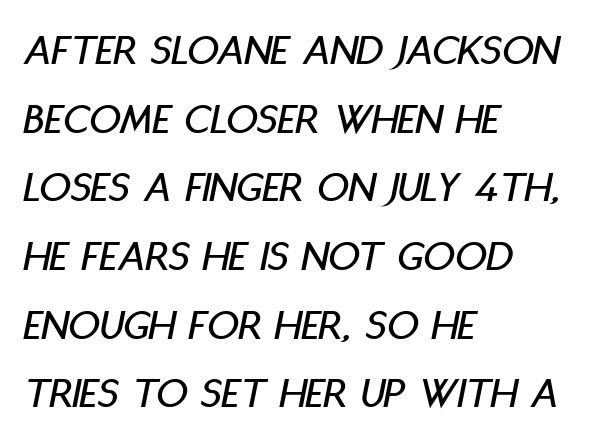
Reading down the column, the eye jumps a familiar distance to each next line. The passage is arranged the way most books set body copy — flush left. The letters advance in unequal steps, a hallmark of proportional type. Tall strokes in this sample are angled rather than plumb.
